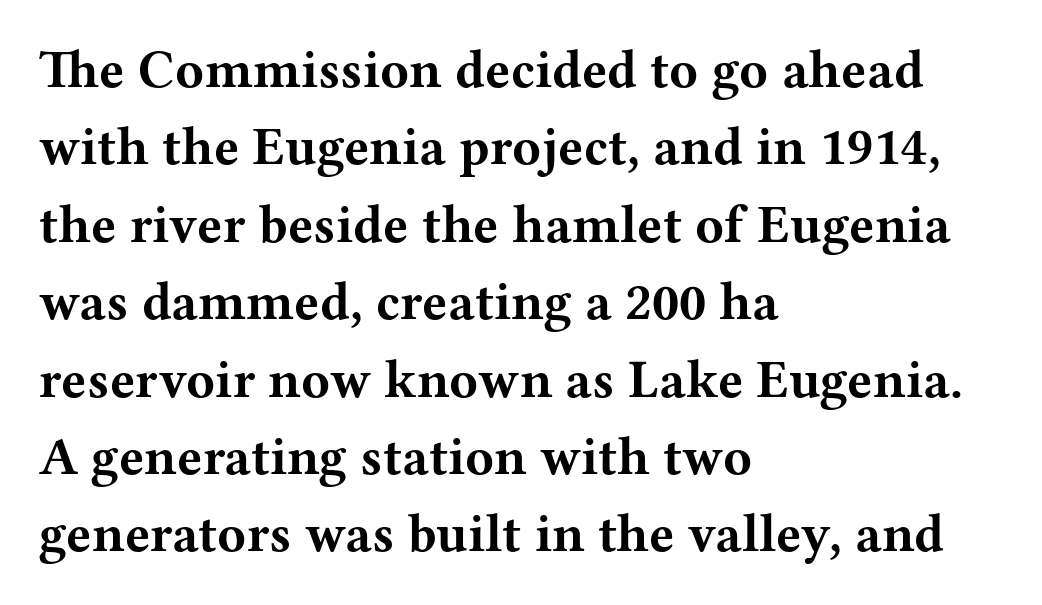
Does the copy run flush right? No — it runs flush left. Observe the serifs anchoring each vertical stroke in this sample. Do the letters lean? They stand straight. These words are printed bold, with thick strokes throughout. Reading down the column, the eye jumps a familiar distance to each next line.
